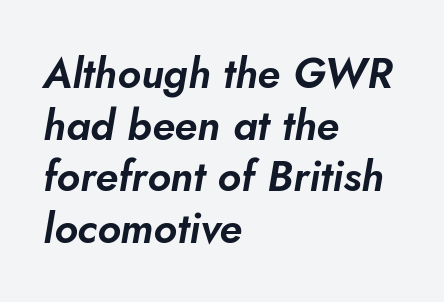
Q: Is the text italic (slanted)? A: Yes, it leans right by about 5 degrees.
Q: Is the text underlined? A: No.
Q: How is the paragraph aligned? A: Left-aligned.
Q: Is the spacing between letters normal or unusually wide? A: Normal.
Q: Width (condensed, normal, or wide)? A: Normal.
Q: Stroke contrast? A: Low.
Q: x-height? A: Small.
Q: Monospaced? A: No.
